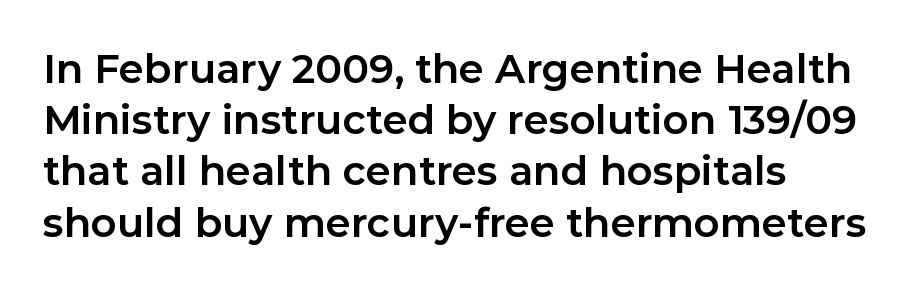
Q: Is the text bold? A: Yes.
Q: Is the text italic (slanted)? A: No, it is upright.
Q: Is the typeface a serif or a sans-serif typeface? A: Sans-serif.
Q: Is the text underlined? A: No.
Q: How is the paragraph aligned? A: Left-aligned.
Q: Is the spacing between letters normal or unusually wide? A: Normal.
Q: Is the spacing between lines tight, normal or loose? A: Normal.
Q: Width (condensed, normal, or wide)? A: Normal.
Q: Stroke contrast? A: Low.
Q: x-height? A: Medium.
Q: Monospaced? A: No.
